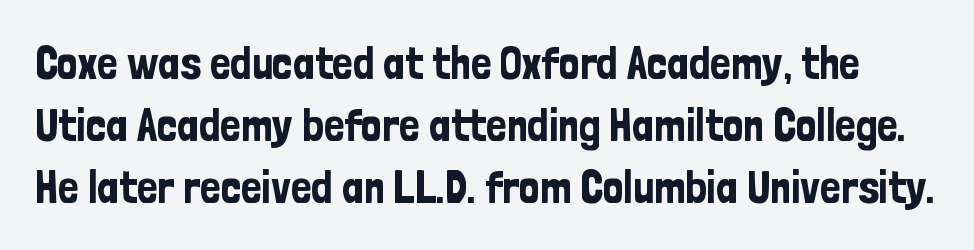
Q: Is the text italic (slanted)? A: No, it is upright.
Q: Is the typeface a serif or a sans-serif typeface? A: Sans-serif.
Q: Is the text underlined? A: No.
Q: Is the spacing between letters normal or unusually wide? A: Normal.
Q: Is the spacing between lines tight, normal or loose? A: Normal.
Q: Width (condensed, normal, or wide)? A: Condensed.
Q: Stroke contrast? A: Low.
Q: x-height? A: Medium.
Q: Monospaced? A: No.
